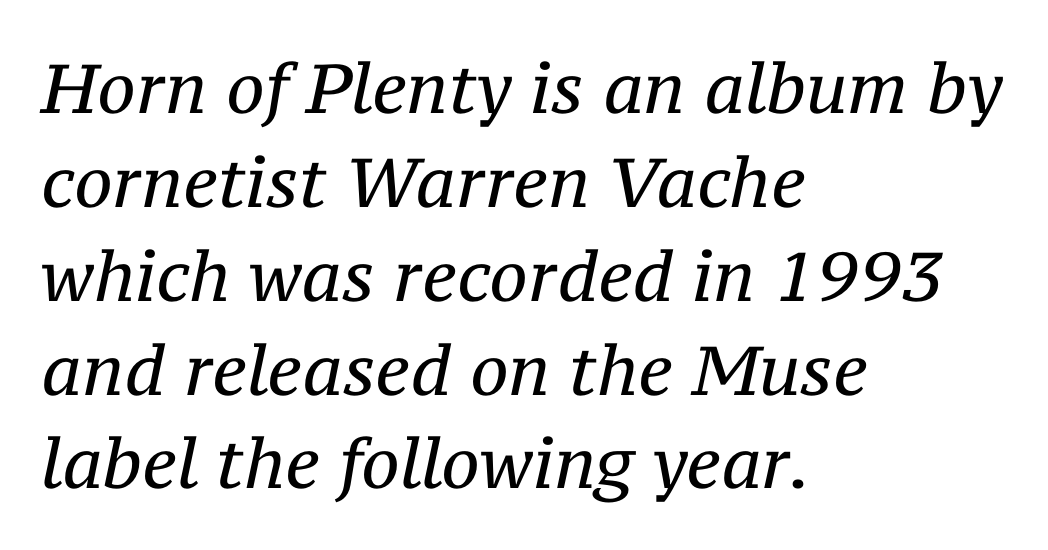
Q: Is the text bold? A: No.
Q: Is the text italic (slanted)? A: Yes, it leans right by about 12 degrees.
Q: Is the typeface a serif or a sans-serif typeface? A: Serif.
Q: Is the text underlined? A: No.
Q: How is the paragraph aligned? A: Left-aligned.
Q: Is the spacing between letters normal or unusually wide? A: Normal.
Q: Is the spacing between lines tight, normal or loose? A: Normal.
Q: Width (condensed, normal, or wide)? A: Normal.
Q: Stroke contrast? A: Medium.
Q: x-height? A: Medium.
Q: Monospaced? A: No.
